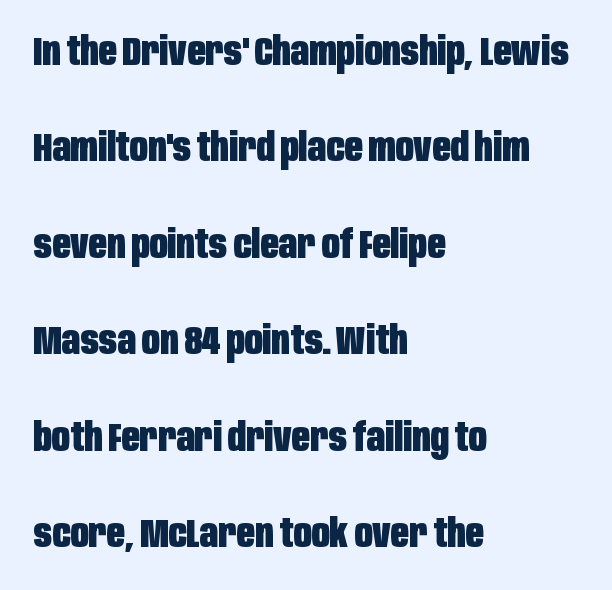
The image shows 40 px heavy, condensed sans-serif type, upright; set left-aligned, loose line spacing (2.41x), normal letter spacing, not underlined; low stroke contrast and a large x-height.
